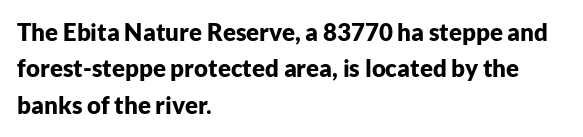
{"italic": "no", "bold": "yes", "underline": "no", "align": "left", "line_spacing": "normal", "line_spacing_ratio": 1.52, "letter_spacing": "normal", "letter_spacing_em": 0.0, "glyph_px": 24}
